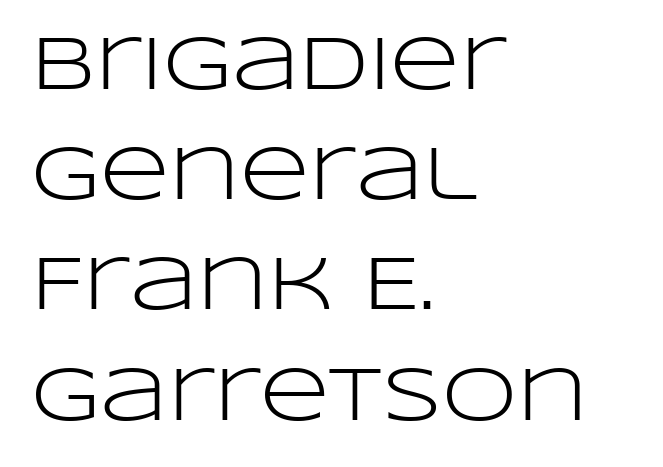
The image shows 76 px light, wide sans-serif type, upright; set left-aligned, normal line spacing (1.45x), normal letter spacing, not underlined; low stroke contrast and a large x-height.
